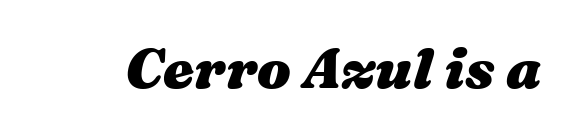
The image shows 56 px heavy, wide type, italic (leaning right); set normal letter spacing, not underlined; medium stroke contrast and a medium x-height.
